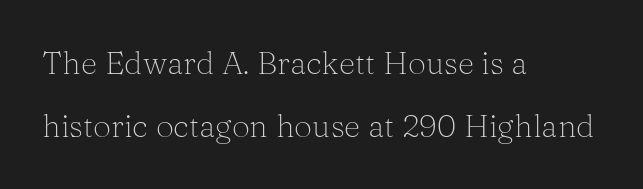
Q: Is the text bold? A: No.
Q: Is the text italic (slanted)? A: No, it is upright.
Q: Is the typeface a serif or a sans-serif typeface? A: Serif.
Q: Is the text underlined? A: No.
Q: How is the paragraph aligned? A: Left-aligned.
Q: Is the spacing between letters normal or unusually wide? A: Normal.
Q: Is the spacing between lines tight, normal or loose? A: Loose.
Q: Width (condensed, normal, or wide)? A: Normal.
Q: Stroke contrast? A: Medium.
Q: x-height? A: Medium.
Q: Monospaced? A: No.
